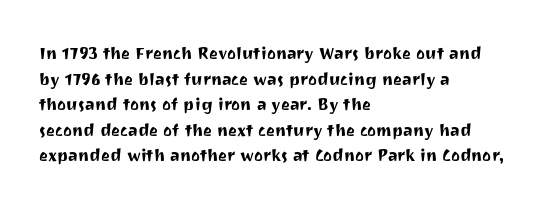
Q: Is the text italic (slanted)? A: No, it is upright.
Q: Is the text underlined? A: No.
Q: How is the paragraph aligned? A: Left-aligned.
Q: Is the spacing between letters normal or unusually wide? A: Normal.
